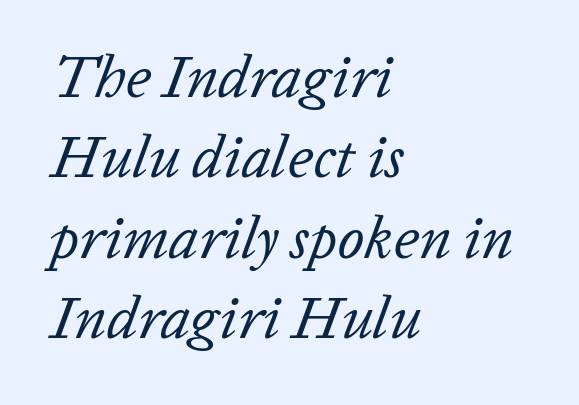
The image shows 60 px regular-weight type, italic (leaning right); set left-aligned, normal line spacing (1.34x), normal letter spacing, not underlined; low stroke contrast and a medium x-height.
